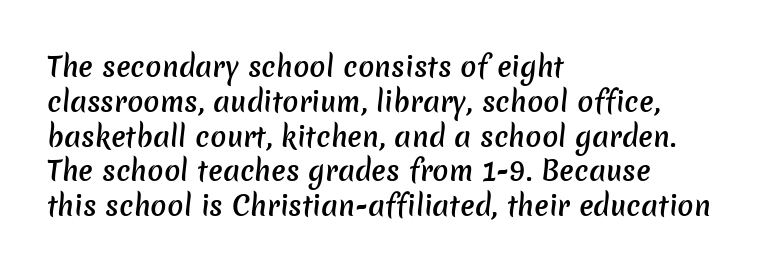
Students, observe: this is what conventionally led text looks like. Every row of glyphs begins at an identical x-position on the left. The horizontal fit of the characters is conventional and even. The passage shown is not underscored anywhere. Typographic density is moderately raised because the face is semibold.
